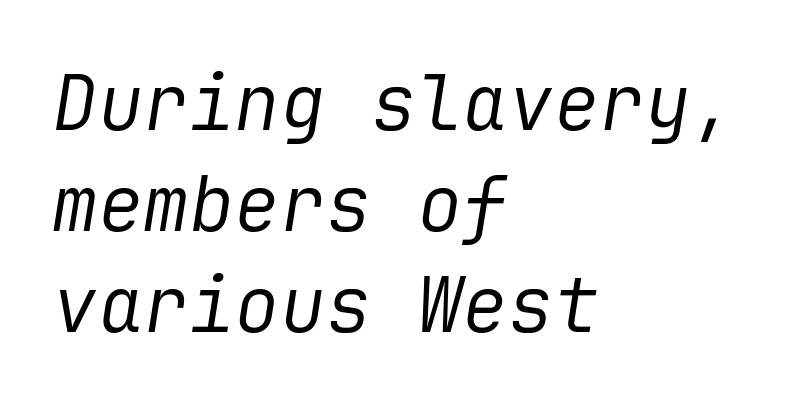
The string is rendered with underlining switched off. Leading: standard. No chunkiness to these letters — they're not bold. Emphasis-style slanted type is in use. The gaps between neighbouring characters are ordinary and unremarkable. Which margin do the lines hug? The left one — the right edge is uneven.
